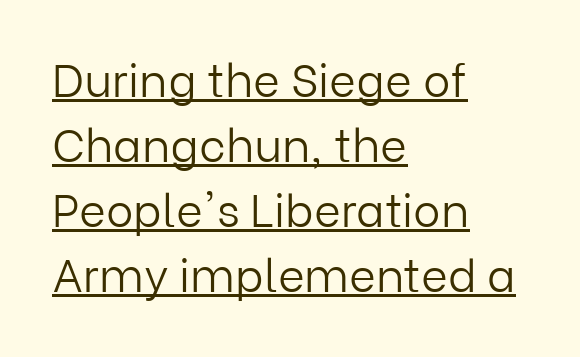
The image shows 46 px light sans-serif type, upright; set left-aligned, normal line spacing (1.41x), normal letter spacing, underlined; low stroke contrast and a medium x-height.
